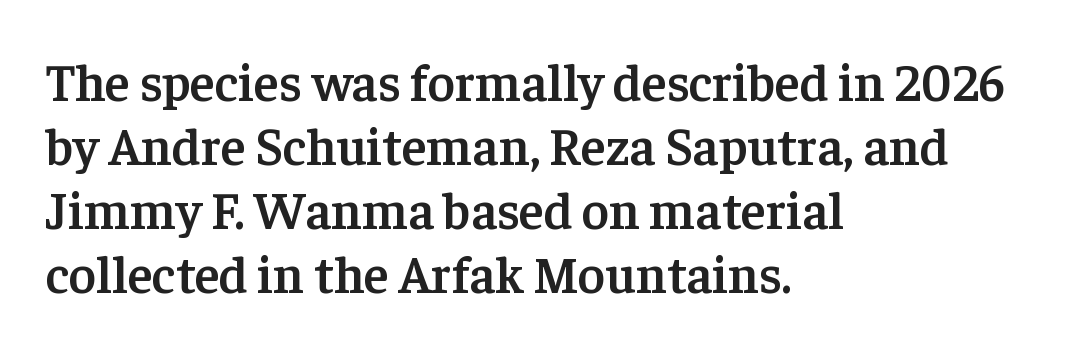
{"serif": "yes", "italic": "no", "bold": "semi", "weight": "semibold", "width": "normal", "stroke_contrast": "low", "x_height": "medium", "monospaced": "no", "underline": "no", "align": "left", "line_spacing_ratio": 1.23, "letter_spacing": "normal", "letter_spacing_em": 0.0, "glyph_px": 52}
